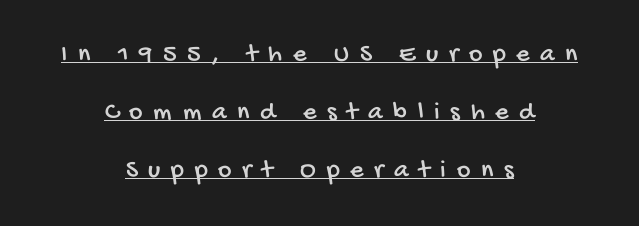
The image shows 26 px text type; set centered, loose line spacing (2.23x), unusually wide letter spacing (+0.41 em), underlined.
